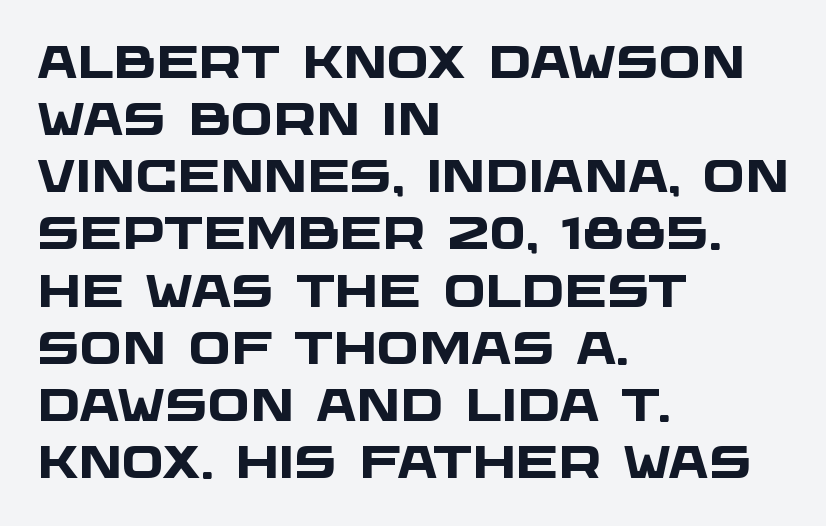
Q: Is the text bold? A: Yes.
Q: Is the typeface a serif or a sans-serif typeface? A: Sans-serif.
Q: Is the text underlined? A: No.
Q: How is the paragraph aligned? A: Left-aligned.
Q: Is the spacing between letters normal or unusually wide? A: Normal.
Q: Is the spacing between lines tight, normal or loose? A: Normal.
Q: Width (condensed, normal, or wide)? A: Wide.
Q: Stroke contrast? A: Low.
Q: x-height? A: Large.
Q: Monospaced? A: No.
